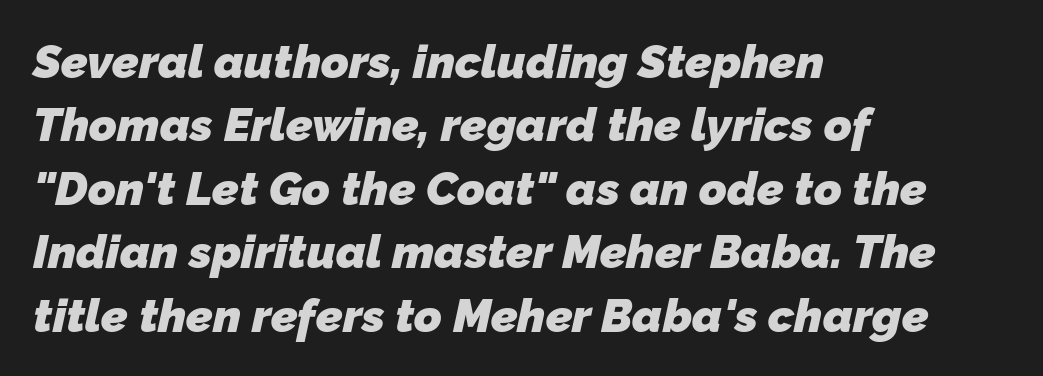
{"serif": "no", "bold": "yes", "weight": "heavy", "width": "normal", "stroke_contrast": "low", "x_height": "medium", "monospaced": "no", "underline": "no", "align": "left", "line_spacing": "normal", "line_spacing_ratio": 1.35, "letter_spacing": "normal", "letter_spacing_em": 0.0, "glyph_px": 47}
